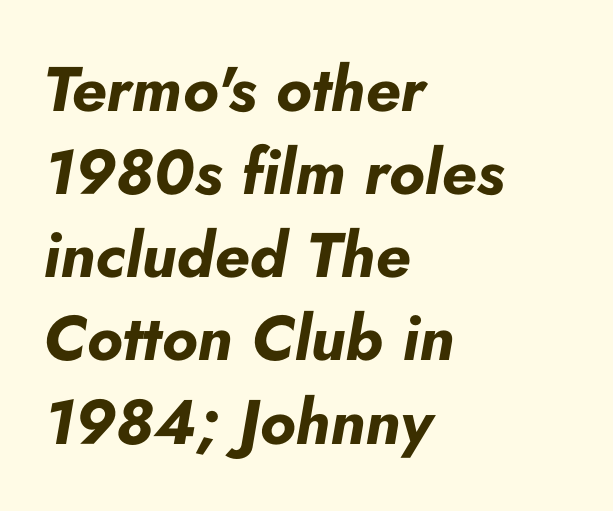
Q: Is the text bold? A: Yes.
Q: Is the text italic (slanted)? A: Yes, it leans right by about 10 degrees.
Q: Is the text underlined? A: No.
Q: How is the paragraph aligned? A: Left-aligned.
Q: Is the spacing between letters normal or unusually wide? A: Normal.
Q: Is the spacing between lines tight, normal or loose? A: Normal.
Q: Width (condensed, normal, or wide)? A: Normal.
Q: Stroke contrast? A: Low.
Q: x-height? A: Small.
Q: Monospaced? A: No.
